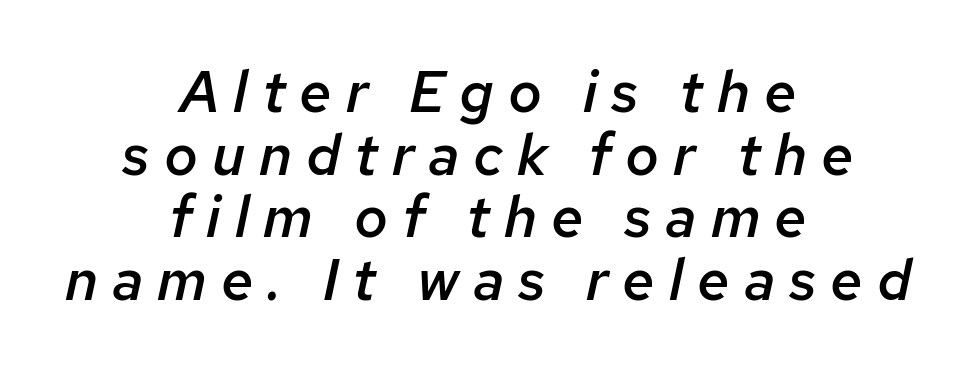
This sample has the flowing, uneven cadence of proportional lettering. Display-style spreading of the glyphs; the letterfit is very open. The lettering tilts uniformly, giving the passage an italic look. The foot of each line stays bare and open. Line starts and ends both wander, symmetrically.
